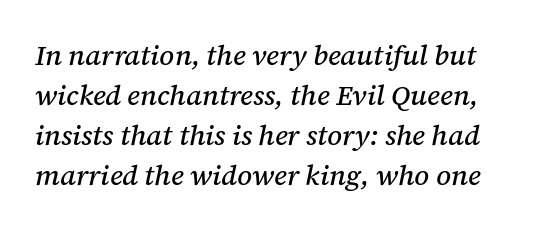
Q: Is the text italic (slanted)? A: Yes, it leans right by about 12 degrees.
Q: Is the typeface a serif or a sans-serif typeface? A: Serif.
Q: Is the text underlined? A: No.
Q: Is the spacing between letters normal or unusually wide? A: Normal.
Q: Is the spacing between lines tight, normal or loose? A: Normal.
Q: Width (condensed, normal, or wide)? A: Normal.
Q: Stroke contrast? A: Medium.
Q: x-height? A: Medium.
Q: Monospaced? A: No.
